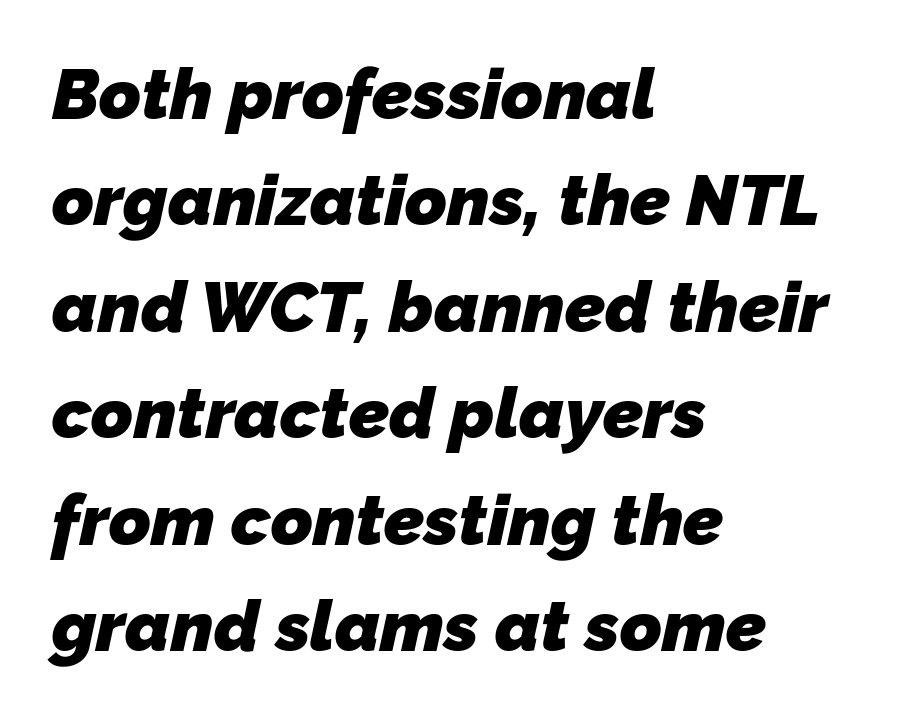
{"serif": "no", "bold": "yes", "weight": "heavy", "width": "normal", "stroke_contrast": "low", "x_height": "medium", "monospaced": "no", "underline": "no", "align": "left", "line_spacing": "normal", "line_spacing_ratio": 1.5, "letter_spacing": "normal", "letter_spacing_em": 0.0, "glyph_px": 71}
